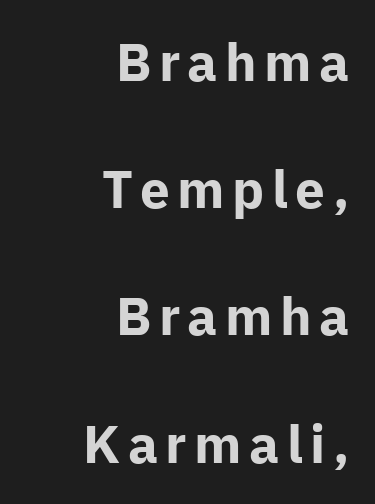
Q: Is the text bold? A: Yes.
Q: Is the text italic (slanted)? A: No, it is upright.
Q: Is the typeface a serif or a sans-serif typeface? A: Sans-serif.
Q: Is the text underlined? A: No.
Q: How is the paragraph aligned? A: Right-aligned.
Q: Is the spacing between lines tight, normal or loose? A: Loose.
Q: Width (condensed, normal, or wide)? A: Normal.
Q: Stroke contrast? A: Low.
Q: x-height? A: Medium.
Q: Monospaced? A: No.
